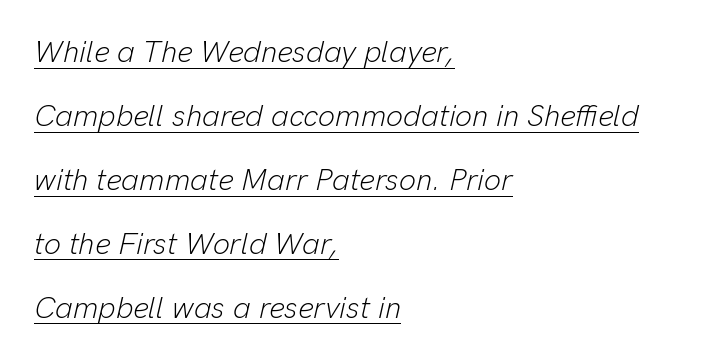
The lines are quadded left. Students, observe: this is what heavily led, spacious text looks like. Words appear dense and cohesive because spacing is normal. Every character sits at an angle, as italics do. The typesetting does not lean heavy: it is not bold. You could not count columns in this text — the font is proportionally spaced.
